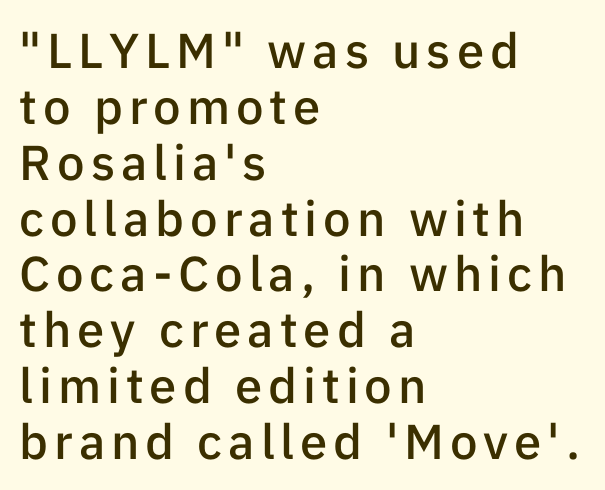
On the weight axis this lands at semibold, roughly 600. Leftover space on each line is placed entirely after the last word. Nope, not italic — everything's standing straight. Students, observe: this is what under-led, compact text looks like. The zone under the glyphs is completely vacant. Each letter keeps its own natural width here, so spacing adapts to shape.
